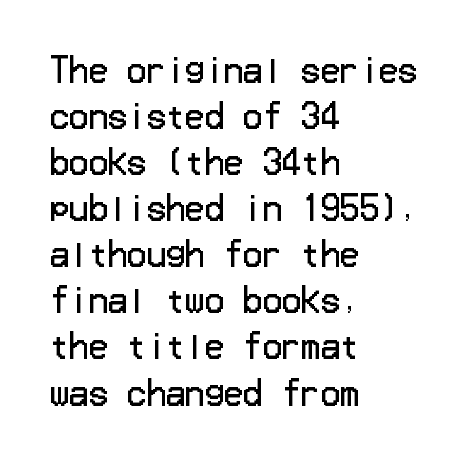
Q: Is the text bold? A: No.
Q: Is the text italic (slanted)? A: No, it is upright.
Q: Is the typeface a serif or a sans-serif typeface? A: Sans-serif.
Q: Is the text underlined? A: No.
Q: How is the paragraph aligned? A: Left-aligned.
Q: Is the spacing between letters normal or unusually wide? A: Normal.
Q: Is the spacing between lines tight, normal or loose? A: Normal.
Q: Width (condensed, normal, or wide)? A: Normal.
Q: Stroke contrast? A: Low.
Q: x-height? A: Medium.
